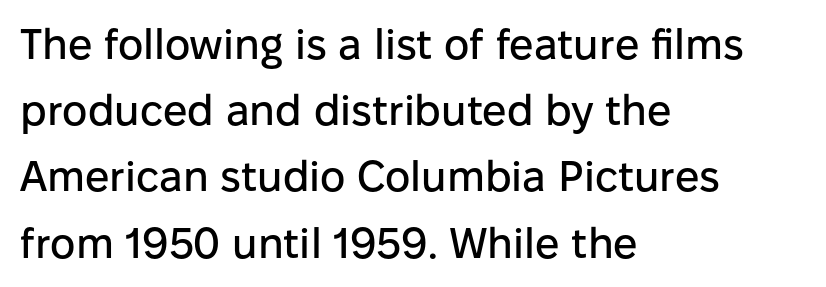
The image shows 43 px sans-serif type, upright; set left-aligned, normal line spacing (1.54x), normal letter spacing, not underlined; low stroke contrast and a medium x-height.
